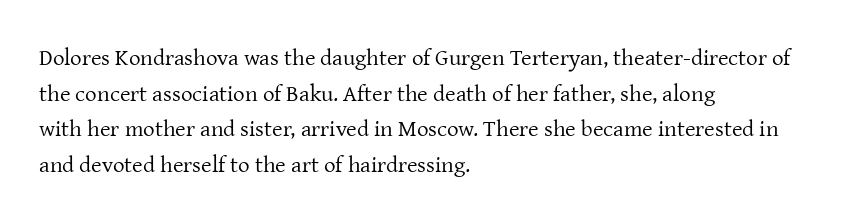
Baseline-to-baseline distance is the conventional proportion of letter height. The passage is arranged the way most books set body copy — flush left. The glyphs are unaccompanied by any horizontal stroke below them. The gaps between neighbouring characters are ordinary and unremarkable.
